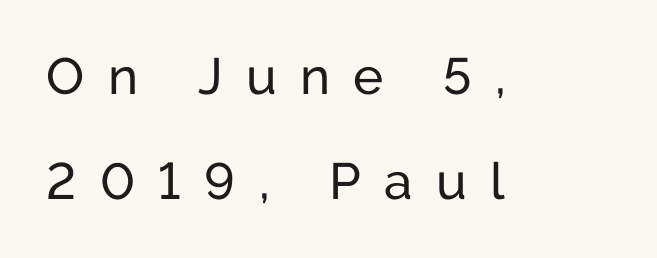
{"serif": "no", "italic": "no", "width": "normal", "stroke_contrast": "low", "x_height": "medium", "monospaced": "no", "underline": "no", "align": "left", "line_spacing": "loose", "line_spacing_ratio": 2.06, "letter_spacing": "wide", "letter_spacing_em": 0.46, "glyph_px": 51}
